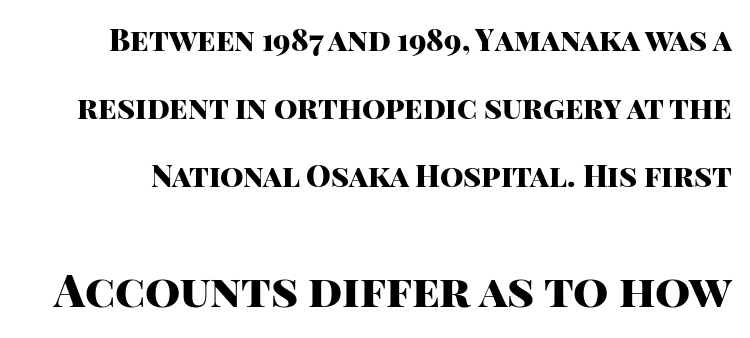
Observe the absence of serifs on each vertical stroke in this sample. The type is set solid horizontally, with unmodified tracking. The designer dialed line spacing up above the default. The rendering uses a bold face; every stroke is thick and dark. Type size steps up from the first block to the second. Quick note: underline off.
